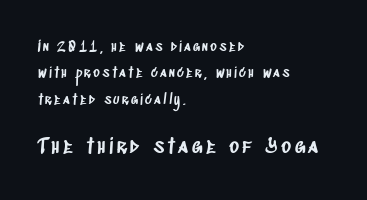
This rendering uses left alignment, leaving the right contour irregular. The face used here appears at its bigger size in the lower chunk. The strip under each line holds only bare page.
